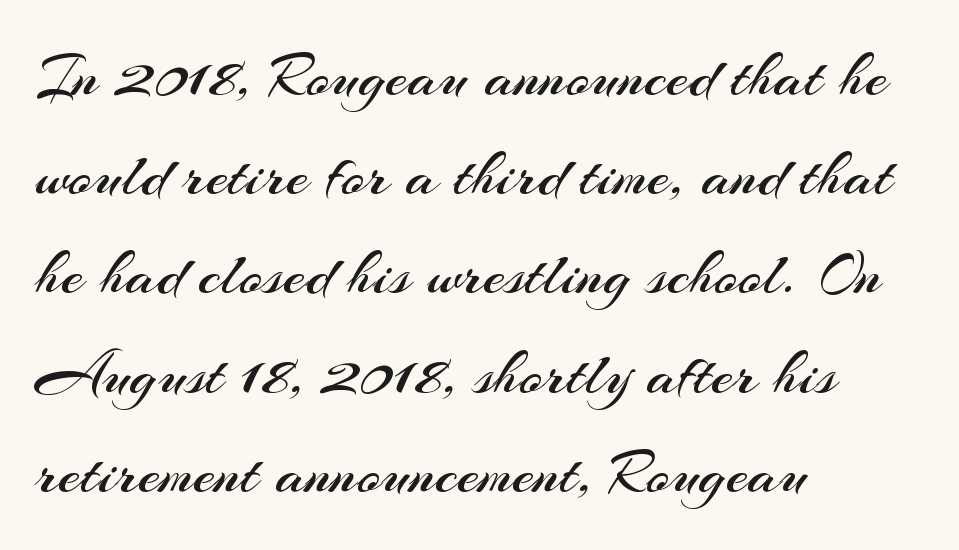
The image shows 64 px regular-weight sans-serif type; set left-aligned, normal line spacing (1.55x), normal letter spacing, not underlined; medium stroke contrast and a small x-height.
